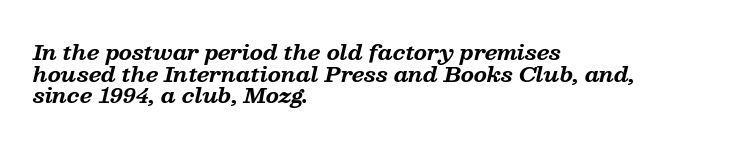
{"italic": "yes", "lean": "right", "slant_degrees": 13, "bold": "yes", "underline": "no", "align": "left", "line_spacing": "tight", "line_spacing_ratio": 1.03, "letter_spacing": "normal", "letter_spacing_em": 0.0, "glyph_px": 21}
